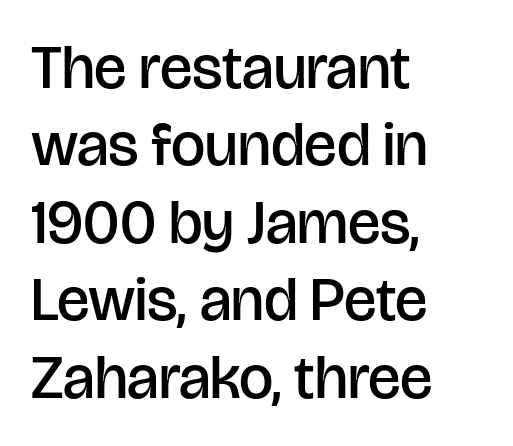
Notice how the stems are strictly vertical — no italics here. Think of a printed novel: that variable character pitch is what you see here. Normally led — the rows are evenly, conventionally spaced. The paragraph shown leans on its left margin. These lines carry some extra weight — a demibold, not a full bold. Nope, no serifs anywhere on these letters.
